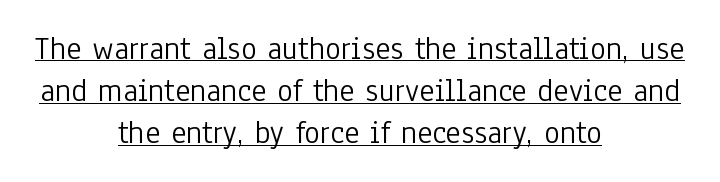
The image shows 33 px light, condensed sans-serif type, upright; set centered, normal line spacing (1.28x), normal letter spacing, underlined; low stroke contrast and a medium x-height.
